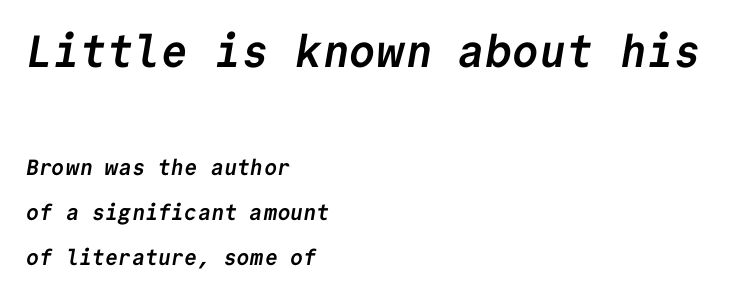
Q: Is the text bold? A: Yes.
Q: Is the typeface a serif or a sans-serif typeface? A: Sans-serif.
Q: Is the text underlined? A: No.
Q: How is the paragraph aligned? A: Left-aligned.
Q: Is the spacing between letters normal or unusually wide? A: Normal.
Q: Is the spacing between lines tight, normal or loose? A: Loose.
Q: Which block of text is set in a larger size, the first (top) or the second (bottom)? A: The first (top) one.
Q: Width (condensed, normal, or wide)? A: Normal.
Q: Stroke contrast? A: Low.
Q: x-height? A: Medium.
Q: Monospaced? A: Yes.
